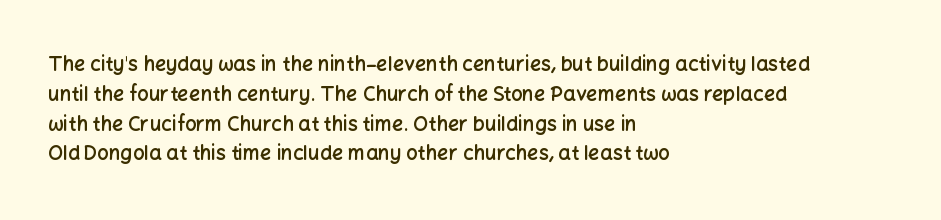
If you measured baseline to baseline, you'd find a middling distance. Summary of weight: moderately heavy, a semibold. Tracking value appears to be zero — textbook default spacing. Underline: absent. Style check: upright.
